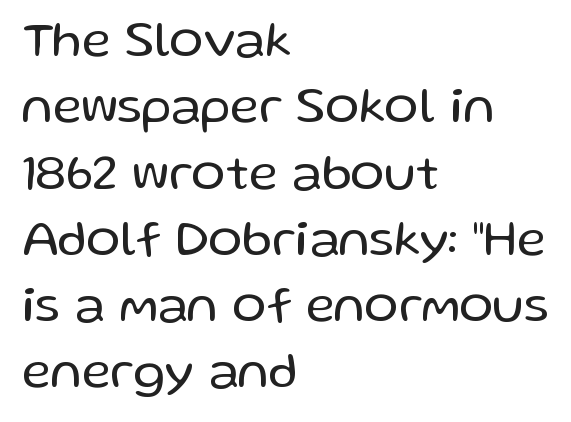
Baseline-to-baseline distance is the conventional proportion of letter height. Descenders are the only things crossing below the line. The font family rendered here belongs to the sans-serif group. The font is comparable to plain body text, perhaps lighter. Posture: upright roman. Horizontally, the lines are justified to the leading edge only.
